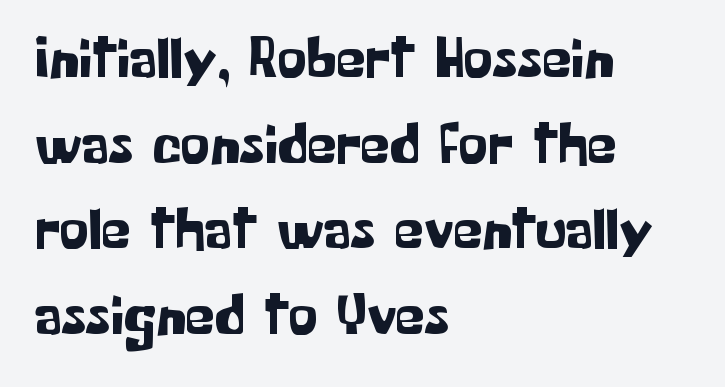
The rendering uses natural spacing where letterforms have individual widths. Does the type have serifs? No, each stem ends abruptly. The space between consecutive lines is moderate. The space beneath each line is pristine and unruled. The line texture is even and compact thanks to regular tracking.
